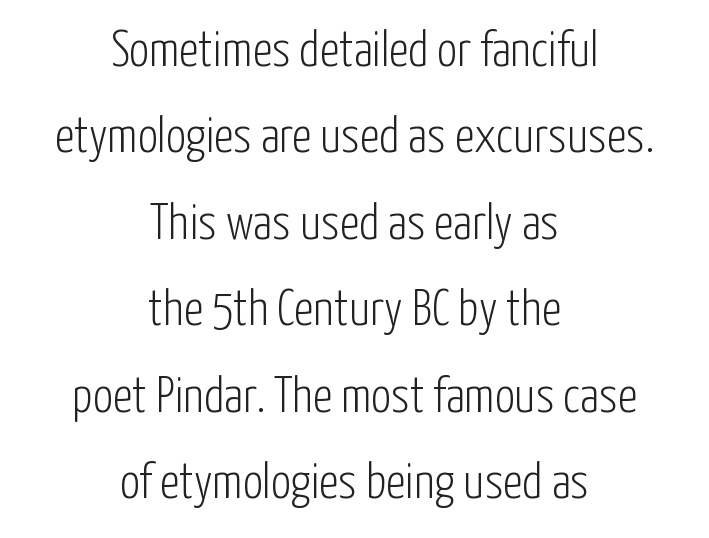
The letterforms sit shoulder to shoulder at normal distance. The letters carry no serifs — their stems end cleanly without finishing strokes. Teacher's note: observe the equal gaps on both sides — that is centered alignment. Caption: face not bold, strokes unweighted. Posture: straight, roman, zero tilt.
